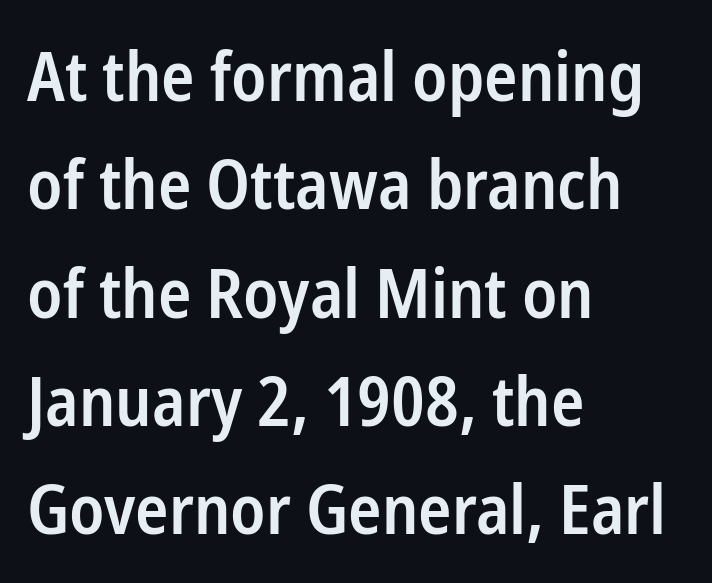
The image shows 69 px semibold, condensed sans-serif type, upright; set left-aligned, normal line spacing (1.57x), normal letter spacing, not underlined; low stroke contrast and a medium x-height.
